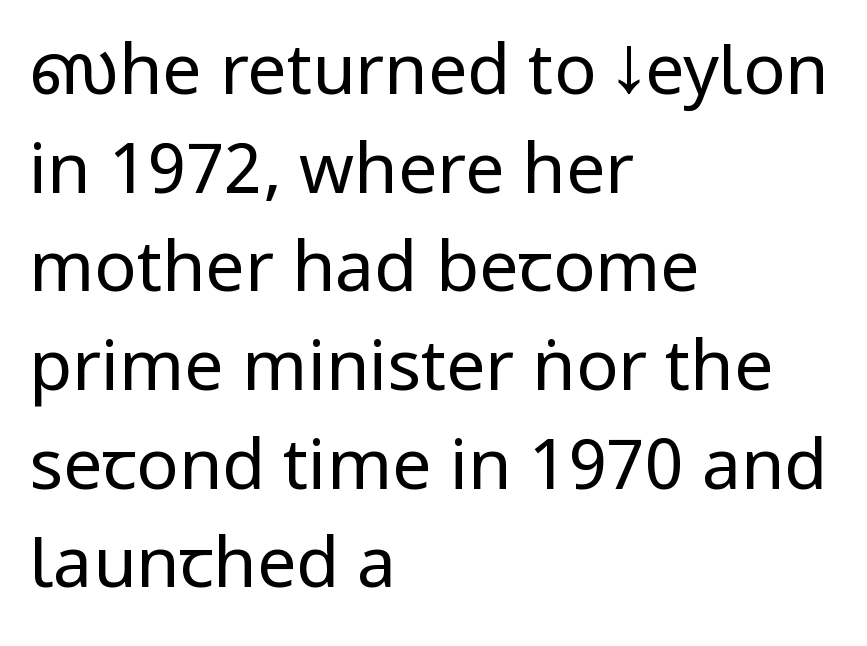
A typesetter would mark this as roman, not italic. Casual observation: everything's shoved over to the left. Looks like regular typesetting: each glyph gets only the width it needs. Interline gaps are of average width in this sample.
